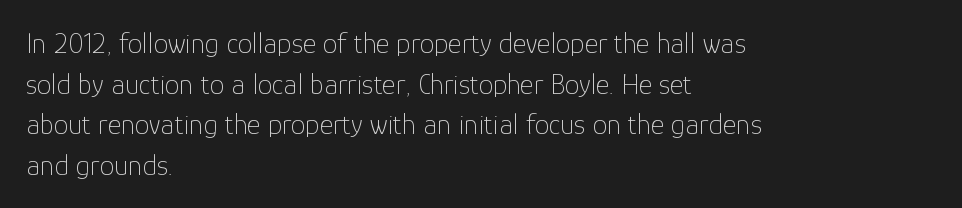
The image shows 29 px thin sans-serif type, upright; set left-aligned, normal line spacing (1.4x), normal letter spacing, not underlined; low stroke contrast and a medium x-height.
